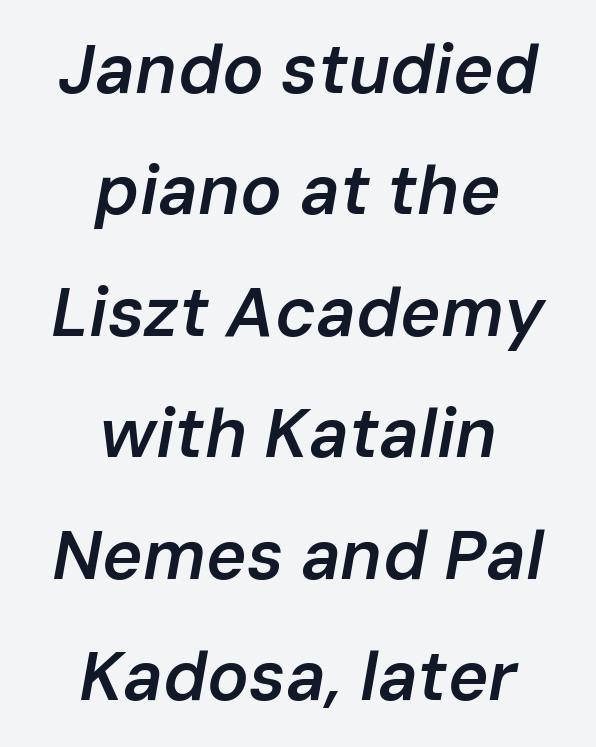
Q: Is the text bold? A: Semi-bold.
Q: Is the text italic (slanted)? A: Yes, it leans right by about 10 degrees.
Q: Is the text underlined? A: No.
Q: How is the paragraph aligned? A: Centered.
Q: Is the spacing between letters normal or unusually wide? A: Normal.
Q: Width (condensed, normal, or wide)? A: Normal.
Q: Stroke contrast? A: Low.
Q: x-height? A: Medium.
Q: Monospaced? A: No.
